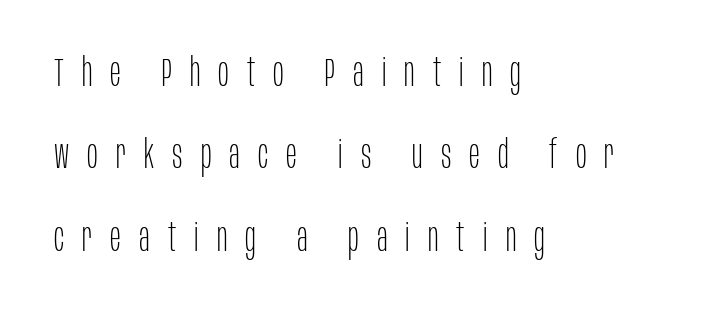
{"serif": "no", "italic": "no", "bold": "no", "weight": "thin", "width": "condensed", "stroke_contrast": "low", "x_height": "large", "monospaced": "no", "underline": "no", "align": "left", "line_spacing": "loose", "line_spacing_ratio": 2.06, "letter_spacing": "wide", "letter_spacing_em": 0.45, "glyph_px": 40}
